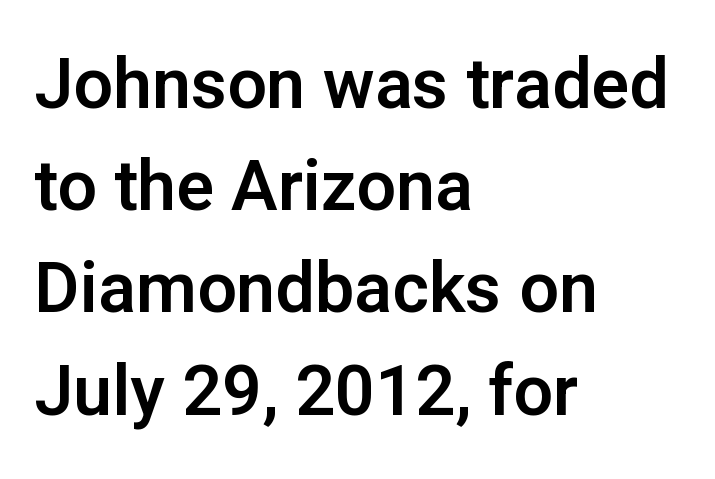
Q: Is the text italic (slanted)? A: No, it is upright.
Q: Is the typeface a serif or a sans-serif typeface? A: Sans-serif.
Q: Is the text underlined? A: No.
Q: How is the paragraph aligned? A: Left-aligned.
Q: Is the spacing between letters normal or unusually wide? A: Normal.
Q: Is the spacing between lines tight, normal or loose? A: Normal.
Q: Width (condensed, normal, or wide)? A: Normal.
Q: Stroke contrast? A: Low.
Q: x-height? A: Medium.
Q: Monospaced? A: No.
